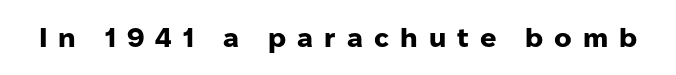
Style check: upright. The sample has been set heavy, in full bold. You could only call the tracking loose — the letters float apart. Only glyphs here, with clear space below each row.
